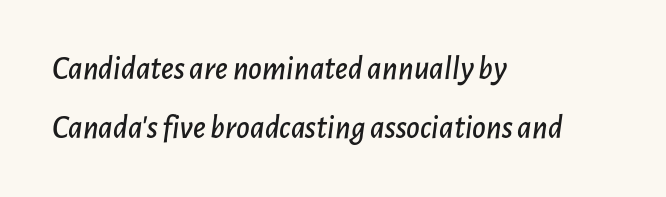
Observe the lean: these are italic letterforms. Descenders are the only things crossing below the line. Teacher's note: observe the even left margin — that is flush-left alignment. Short note: letters normally spaced. Is this a fixed-width face? No — the glyphs have proportional, varying widths.
